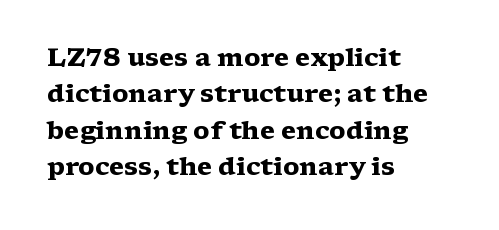
The image shows 25 px bold type, upright; set left-aligned, normal line spacing (1.46x), normal letter spacing, not underlined.
